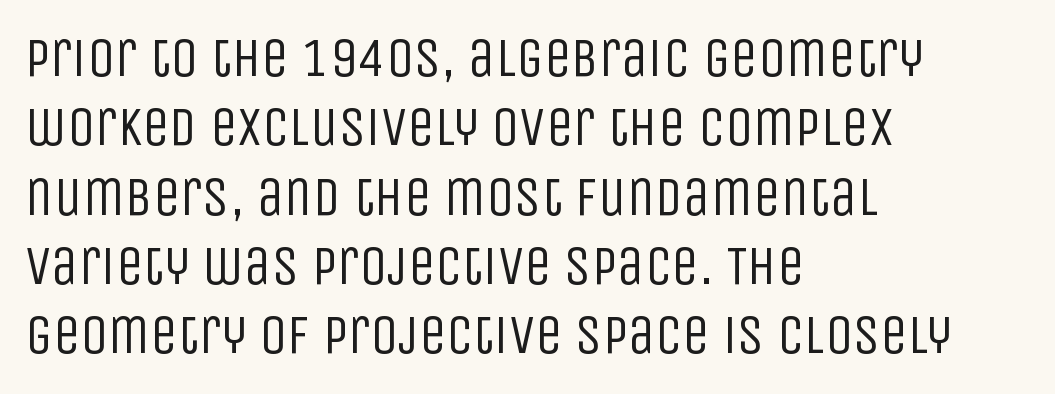
The image shows 55 px regular-weight, condensed sans-serif type, upright; set left-aligned, normal line spacing (1.26x), normal letter spacing, not underlined; low stroke contrast and a large x-height.
